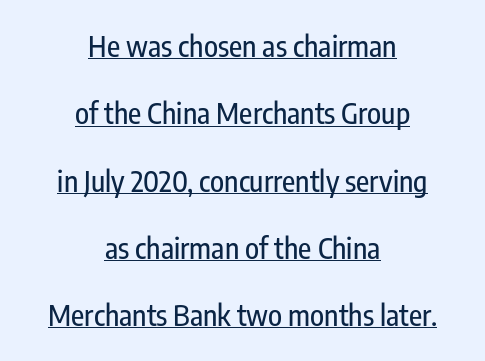
The image shows 29 px condensed sans-serif type, upright; set centered, loose line spacing (2.32x), normal letter spacing, underlined; low stroke contrast and a medium x-height.
